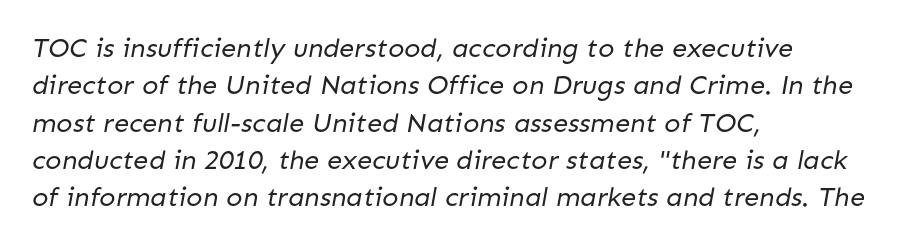
The image shows 27 px text type; set left-aligned, normal line spacing (1.38x), normal letter spacing, not underlined.
